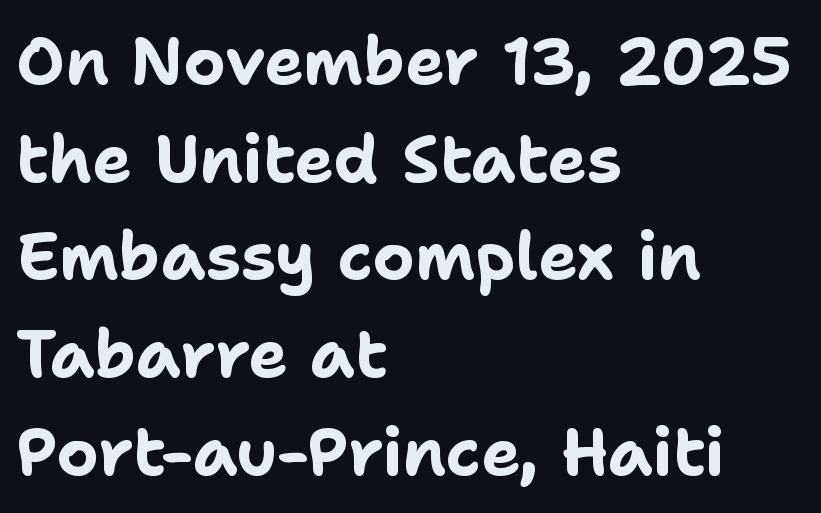
The image shows 66 px bold sans-serif type, upright; set left-aligned, normal line spacing (1.48x), normal letter spacing, not underlined; low stroke contrast and a medium x-height.
